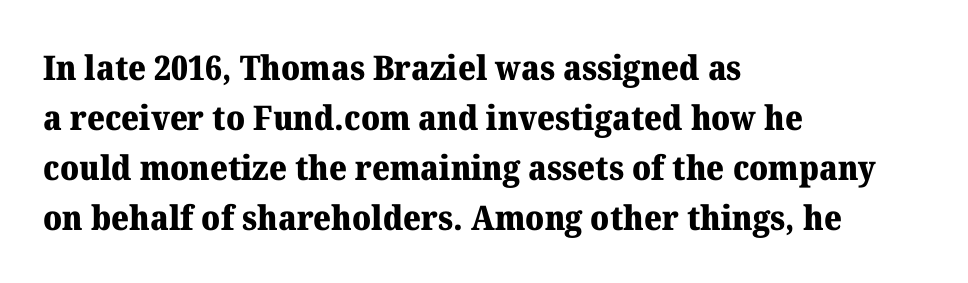
{"serif": "yes", "italic": "no", "bold": "yes", "weight": "heavy", "width": "normal", "stroke_contrast": "medium", "x_height": "medium", "monospaced": "no", "underline": "no", "align": "left", "line_spacing": "normal", "line_spacing_ratio": 1.47, "letter_spacing": "normal", "letter_spacing_em": 0.0, "glyph_px": 34}
